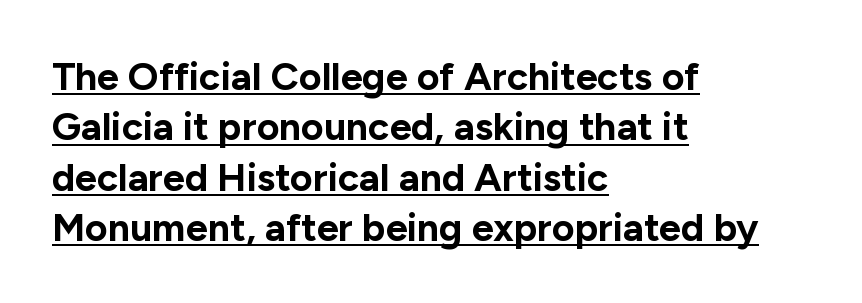
It's the straight-up-and-down kind of type. The glyphs in this specimen are sans serif. Every letter is thick-stroked: bold, no question. Whoever set this chose a conventional vertical rhythm. Is the letter spacing exaggerated? No — it looks like the ordinary default. The string is rendered with underlining switched on.
